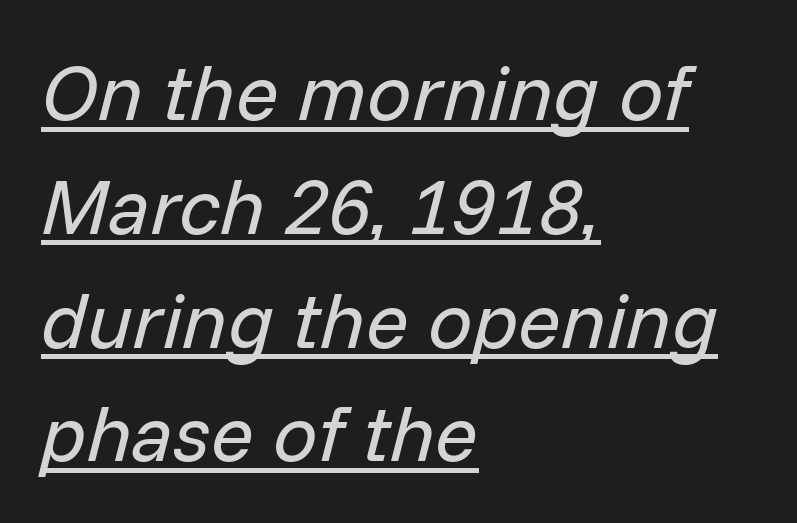
{"italic": "yes", "lean": "right", "slant_degrees": 14, "bold": "no", "weight": "regular", "width": "normal", "stroke_contrast": "low", "x_height": "medium", "monospaced": "no", "underline": "yes", "align": "left", "line_spacing": "normal", "line_spacing_ratio": 1.44, "letter_spacing": "normal", "letter_spacing_em": 0.0, "glyph_px": 79}
